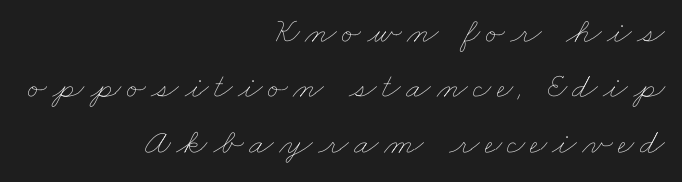
{"bold": "no", "weight": "thin", "width": "wide", "stroke_contrast": "low", "x_height": "small", "monospaced": "no", "underline": "no", "align": "right", "line_spacing": "normal", "line_spacing_ratio": 1.54, "glyph_px": 36}
